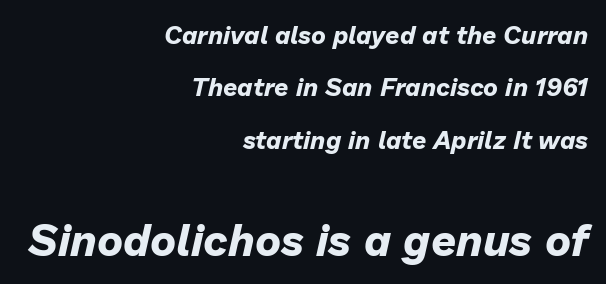
{"italic": "yes", "lean": "right", "slant_degrees": 13, "bold": "yes", "weight": "bold", "width": "normal", "stroke_contrast": "low", "x_height": "medium", "monospaced": "no", "underline": "no", "align": "right", "line_spacing": "loose", "line_spacing_ratio": 2.1, "letter_spacing": "normal", "letter_spacing_em": 0.0, "larger_block": "second", "size_ratio": 1.76, "glyph_px": 44}
